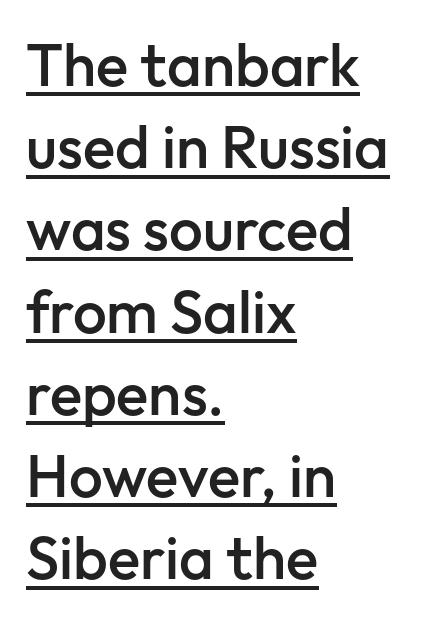
The image shows 60 px semibold sans-serif type, upright; set left-aligned, normal line spacing (1.37x), normal letter spacing, underlined; low stroke contrast and a medium x-height.
